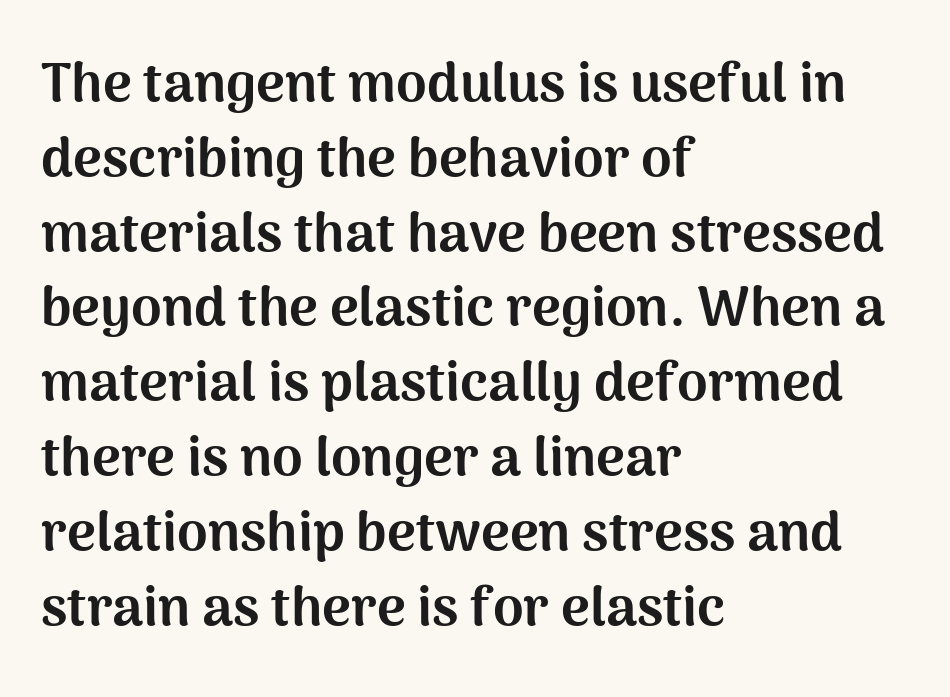
The image shows 55 px bold sans-serif type, upright; set left-aligned, normal line spacing (1.36x), normal letter spacing, not underlined; medium stroke contrast and a medium x-height.
